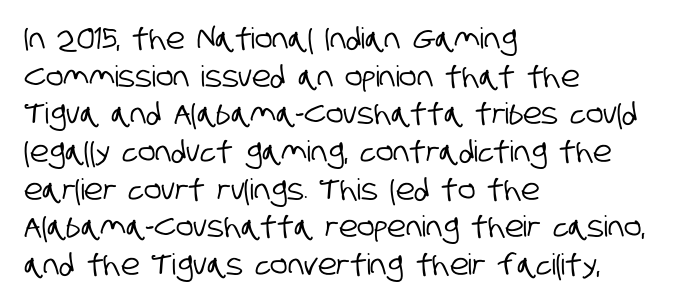
Q: Is the typeface a serif or a sans-serif typeface? A: Sans-serif.
Q: Is the text underlined? A: No.
Q: How is the paragraph aligned? A: Left-aligned.
Q: Is the spacing between letters normal or unusually wide? A: Normal.
Q: Is the spacing between lines tight, normal or loose? A: Normal.
Q: Width (condensed, normal, or wide)? A: Condensed.
Q: Stroke contrast? A: Low.
Q: x-height? A: Large.
Q: Monospaced? A: No.
